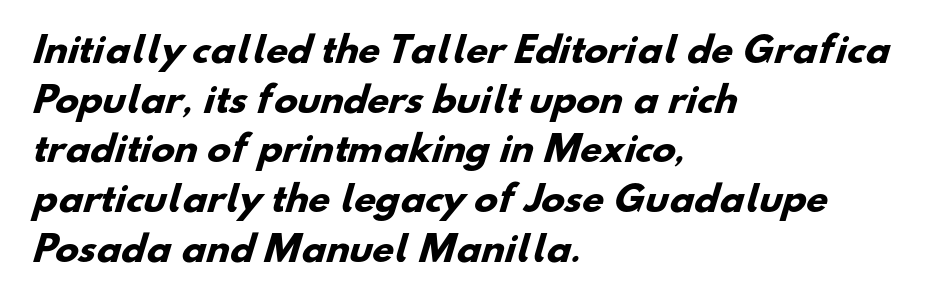
{"serif": "no", "bold": "yes", "weight": "heavy", "width": "normal", "stroke_contrast": "low", "x_height": "small", "monospaced": "no", "underline": "no", "align": "left", "line_spacing": "normal", "line_spacing_ratio": 1.42, "letter_spacing": "normal", "letter_spacing_em": 0.0, "glyph_px": 35}
